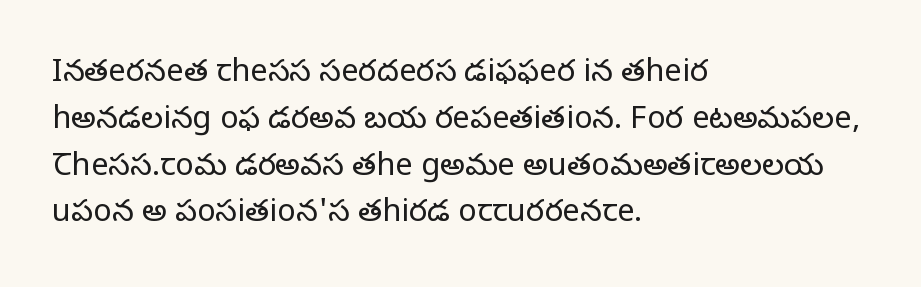
The image shows 31 px regular-weight serif type, upright; set left-aligned, normal line spacing (1.51x), normal letter spacing, not underlined; low stroke contrast and a large x-height.
